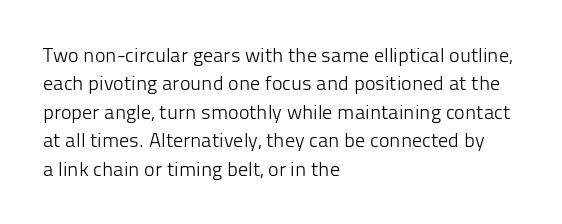
Glyph-to-glyph distance matches everyday printed text. One glance says typical: line gaps are just what's usual. A bare baseline throughout the passage. Does the lettering tilt? It doesn't — this is upright.
